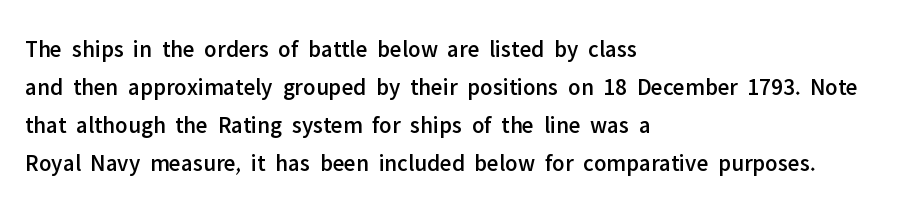
The image shows 24 px text type, upright; set left-aligned, normal line spacing (1.59x), normal letter spacing, not underlined.
